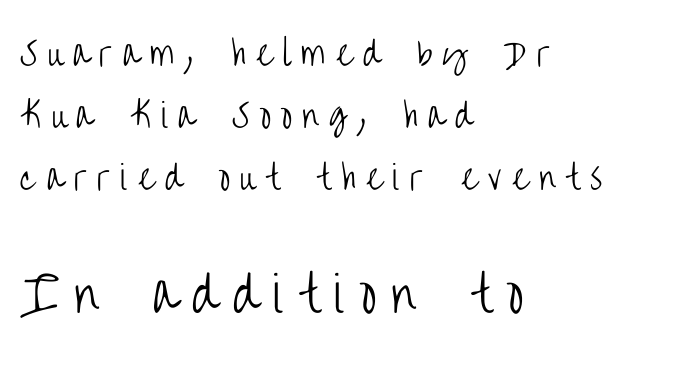
Display-style spreading of the glyphs; the letterfit is very open. The font is comparable to plain body text, perhaps lighter. The lettering stays uniformly vertical, giving the passage a roman look. No feet cap the strokes, marking this as sans-serif type. The face used here appears at its bigger size in the lower chunk.
